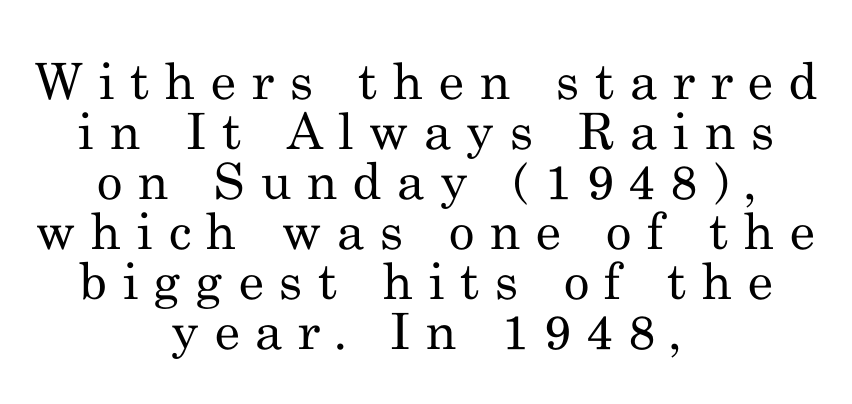
The image shows 50 px regular-weight serif type, upright; set centered, tight line spacing (1.0x), unusually wide letter spacing (+0.31 em), not underlined; medium stroke contrast and a small x-height.
